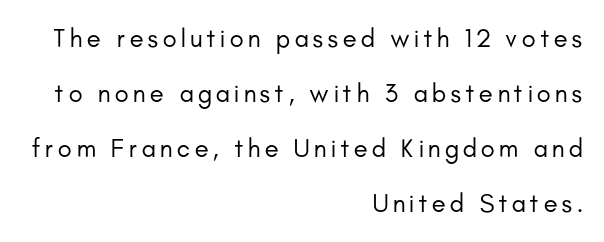
{"italic": "no", "bold": "no", "underline": "no", "align": "right", "line_spacing": "loose", "line_spacing_ratio": 2.12, "glyph_px": 26}
